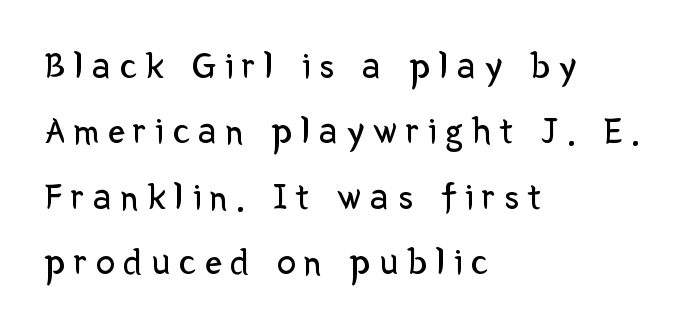
Q: Is the text bold? A: No.
Q: Is the text italic (slanted)? A: No, it is upright.
Q: Is the typeface a serif or a sans-serif typeface? A: Sans-serif.
Q: Is the text underlined? A: No.
Q: How is the paragraph aligned? A: Left-aligned.
Q: Is the spacing between letters normal or unusually wide? A: Unusually wide.
Q: Width (condensed, normal, or wide)? A: Normal.
Q: Stroke contrast? A: Low.
Q: x-height? A: Medium.
Q: Monospaced? A: No.
